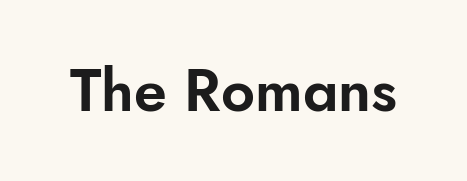
Q: Is the text italic (slanted)? A: No, it is upright.
Q: Is the typeface a serif or a sans-serif typeface? A: Sans-serif.
Q: Is the text underlined? A: No.
Q: Is the spacing between letters normal or unusually wide? A: Normal.
Q: Width (condensed, normal, or wide)? A: Normal.
Q: Stroke contrast? A: Low.
Q: x-height? A: Small.
Q: Monospaced? A: No.
